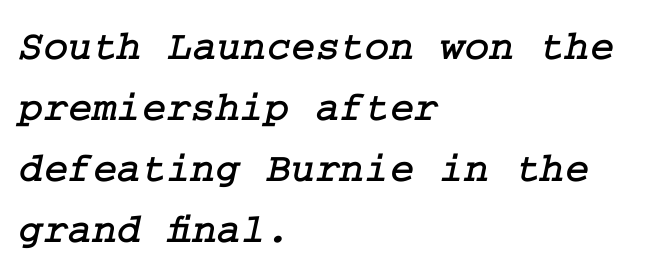
The image shows 42 px serif type; set left-aligned, normal line spacing (1.45x), normal letter spacing, not underlined; low stroke contrast and a medium x-height.
